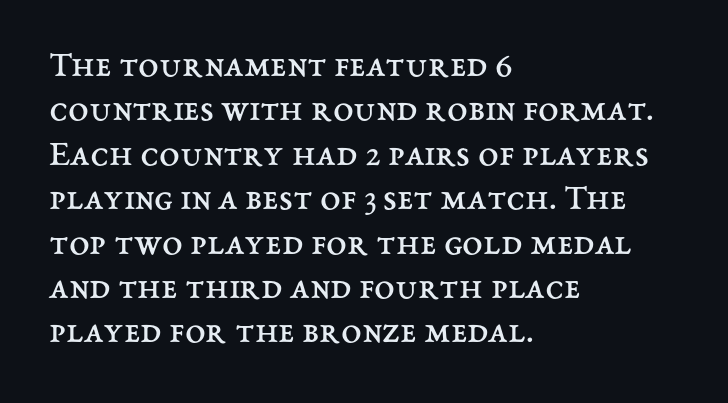
Q: Is the text bold? A: No.
Q: Is the text italic (slanted)? A: No, it is upright.
Q: Is the text underlined? A: No.
Q: How is the paragraph aligned? A: Left-aligned.
Q: Is the spacing between letters normal or unusually wide? A: Normal.
Q: Width (condensed, normal, or wide)? A: Normal.
Q: Stroke contrast? A: Medium.
Q: x-height? A: Medium.
Q: Monospaced? A: No.
